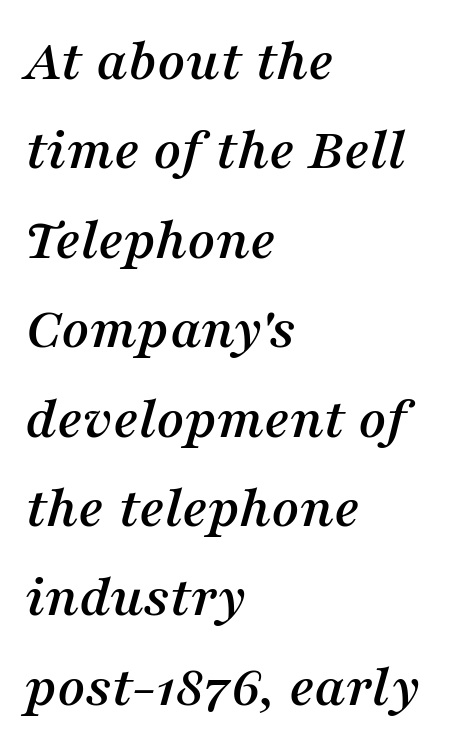
Q: Is the text italic (slanted)? A: Yes, it leans right by about 16 degrees.
Q: Is the typeface a serif or a sans-serif typeface? A: Serif.
Q: Is the text underlined? A: No.
Q: How is the paragraph aligned? A: Left-aligned.
Q: Is the spacing between letters normal or unusually wide? A: Normal.
Q: Is the spacing between lines tight, normal or loose? A: Normal.
Q: Width (condensed, normal, or wide)? A: Normal.
Q: Stroke contrast? A: Medium.
Q: x-height? A: Medium.
Q: Monospaced? A: No.
